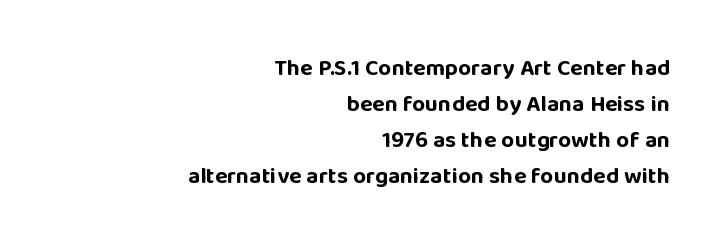
{"italic": "no", "bold": "yes", "underline": "no", "align": "right", "line_spacing": "normal", "line_spacing_ratio": 1.56, "letter_spacing": "normal", "letter_spacing_em": 0.0, "glyph_px": 23}
